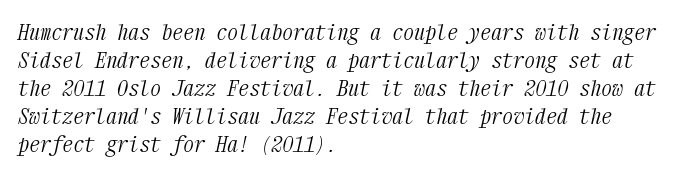
{"italic": "yes", "lean": "right", "slant_degrees": 12, "bold": "no", "underline": "no", "align": "left", "line_spacing": "normal", "line_spacing_ratio": 1.27, "letter_spacing": "normal", "letter_spacing_em": 0.0, "glyph_px": 22}
